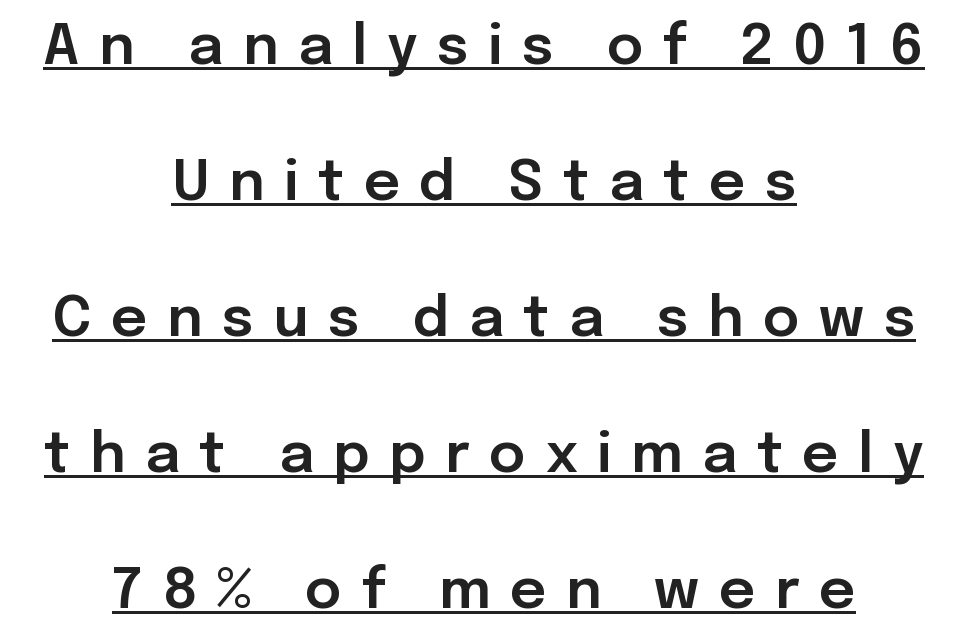
{"serif": "no", "italic": "no", "width": "normal", "stroke_contrast": "low", "x_height": "medium", "monospaced": "no", "underline": "yes", "align": "center", "line_spacing": "loose", "line_spacing_ratio": 2.43, "letter_spacing": "wide", "letter_spacing_em": 0.35, "glyph_px": 56}
